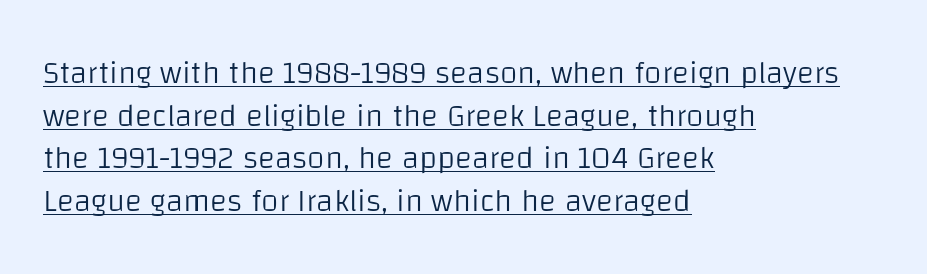
Q: Is the text bold? A: No.
Q: Is the text italic (slanted)? A: No, it is upright.
Q: Is the typeface a serif or a sans-serif typeface? A: Sans-serif.
Q: Is the text underlined? A: Yes.
Q: How is the paragraph aligned? A: Left-aligned.
Q: Is the spacing between letters normal or unusually wide? A: Normal.
Q: Is the spacing between lines tight, normal or loose? A: Normal.
Q: Width (condensed, normal, or wide)? A: Normal.
Q: Stroke contrast? A: Low.
Q: x-height? A: Large.
Q: Monospaced? A: No.
